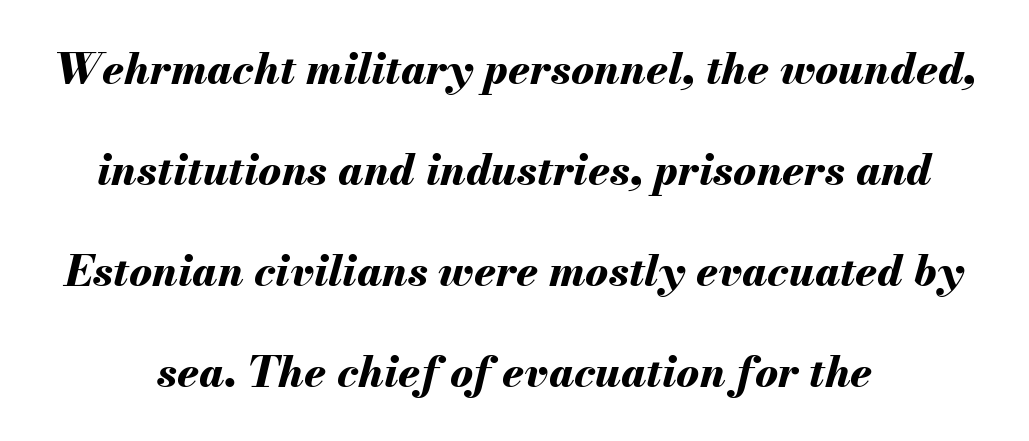
Q: Is the text bold? A: Yes.
Q: Is the text italic (slanted)? A: Yes, it leans right by about 13 degrees.
Q: Is the text underlined? A: No.
Q: How is the paragraph aligned? A: Centered.
Q: Is the spacing between letters normal or unusually wide? A: Normal.
Q: Is the spacing between lines tight, normal or loose? A: Loose.
Q: Width (condensed, normal, or wide)? A: Normal.
Q: Stroke contrast? A: Medium.
Q: x-height? A: Small.
Q: Monospaced? A: No.
